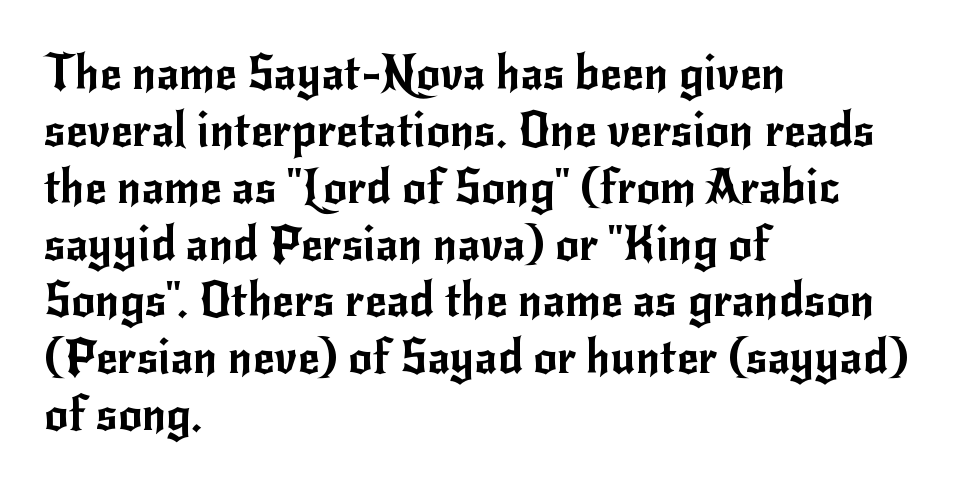
Here the designer chose a conventional face with non-uniform glyph widths. The paragraph has a hard left edge and a soft right edge. It's the straight-up-and-down kind of type. Students, note that the glyphs here touch the page at normal intervals. Typographically, this falls in the sans-serif category.
